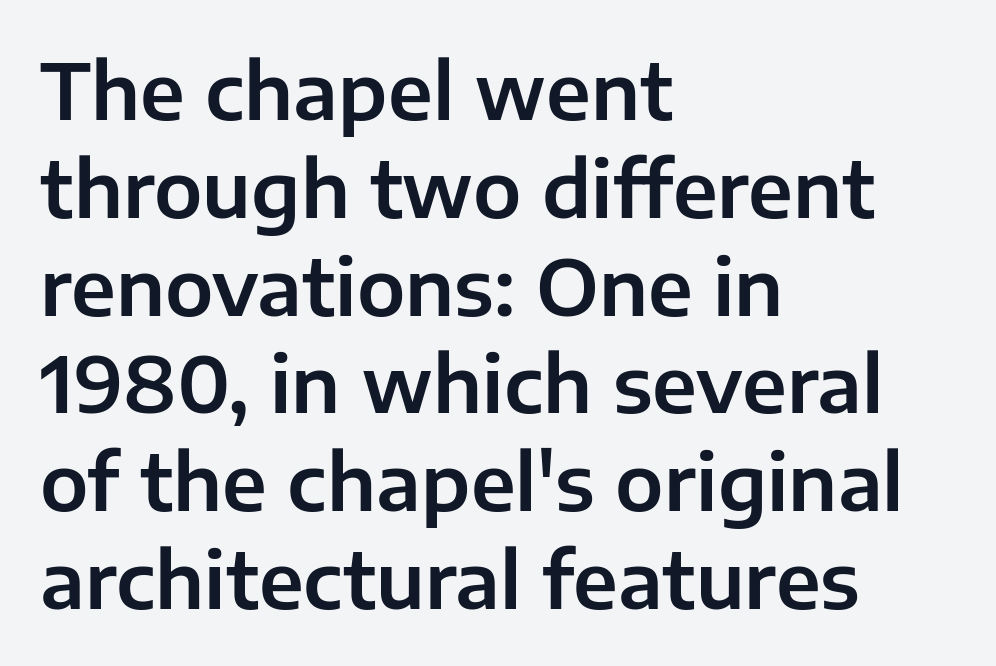
The image shows 77 px sans-serif type, upright; set left-aligned, normal line spacing (1.27x), normal letter spacing, not underlined; low stroke contrast and a medium x-height.
